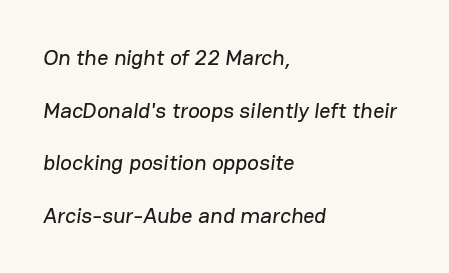
Vertically, the passage feels expansive, rows floating well apart. Short note: letters normally spaced. Underlining? Definitely not there. These lines are set flush left with a ragged right edge.
